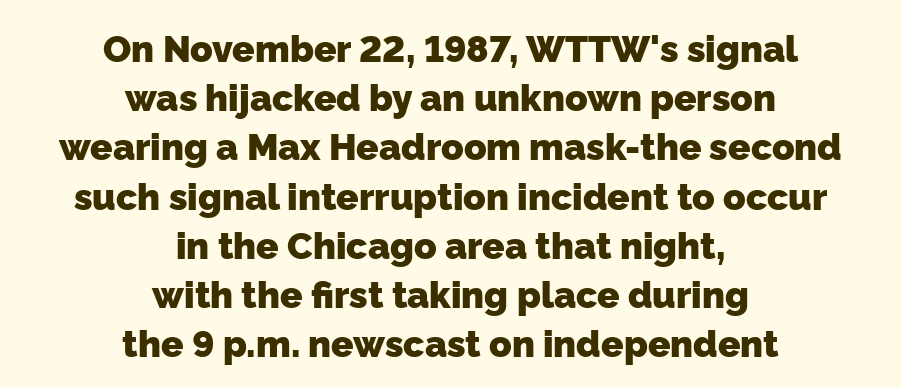
{"serif": "no", "bold": "yes", "weight": "heavy", "width": "normal", "stroke_contrast": "low", "x_height": "medium", "monospaced": "no", "underline": "no", "align": "center", "line_spacing": "normal", "line_spacing_ratio": 1.33, "letter_spacing": "normal", "letter_spacing_em": 0.0, "glyph_px": 37}
